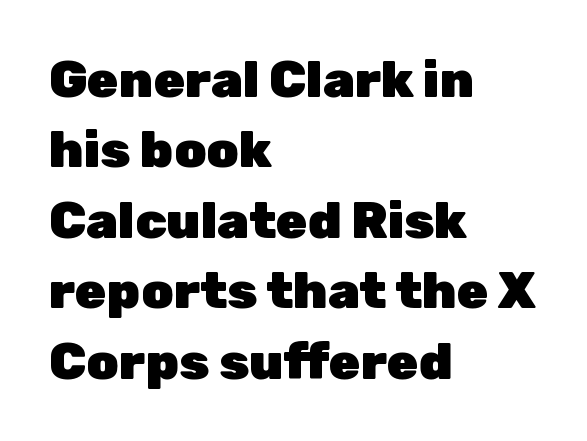
{"serif": "no", "italic": "no", "bold": "yes", "weight": "heavy", "width": "normal", "stroke_contrast": "low", "x_height": "medium", "monospaced": "no", "underline": "no", "align": "left", "line_spacing": "normal", "line_spacing_ratio": 1.38, "letter_spacing": "normal", "letter_spacing_em": 0.0, "glyph_px": 51}
